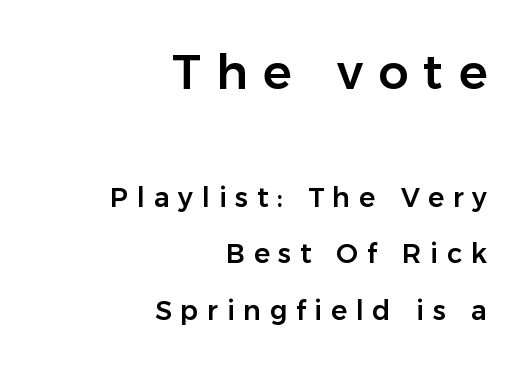
The image shows 48 px sans-serif type, upright; set right-aligned, loose line spacing (2.08x), unusually wide letter spacing (+0.32 em), not underlined; the first (top) block is 1.78x larger; low stroke contrast and a medium x-height.
